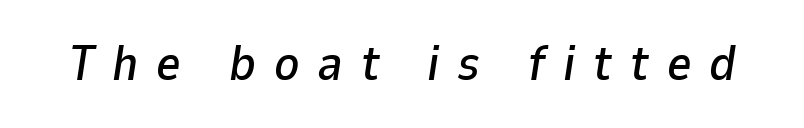
Q: Is the text italic (slanted)? A: Yes, it leans right by about 9 degrees.
Q: Is the text underlined? A: No.
Q: Is the spacing between letters normal or unusually wide? A: Unusually wide.
Q: Width (condensed, normal, or wide)? A: Normal.
Q: Stroke contrast? A: Low.
Q: x-height? A: Medium.
Q: Monospaced? A: No.
